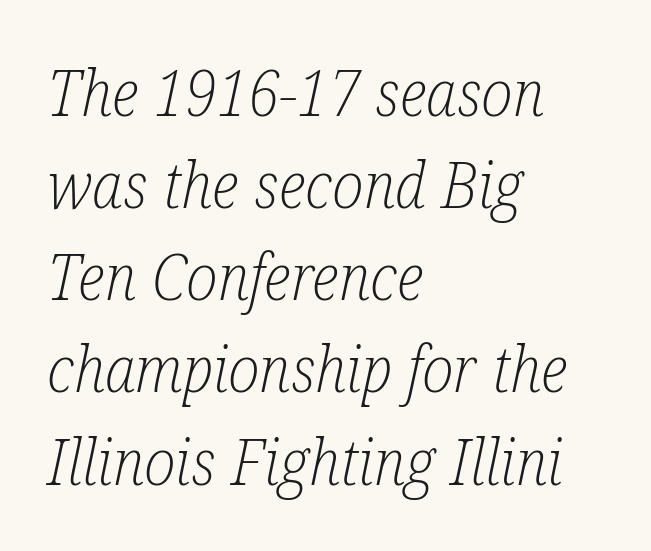
Vertical spacing — default. The strokes carry an ordinary text weight at most. The face used here is proportionally spaced, like ordinary book or web type. Horizontal alignment here is leftward, the default for most running prose. Standard letterfit; no display-style spreading of the glyphs.
